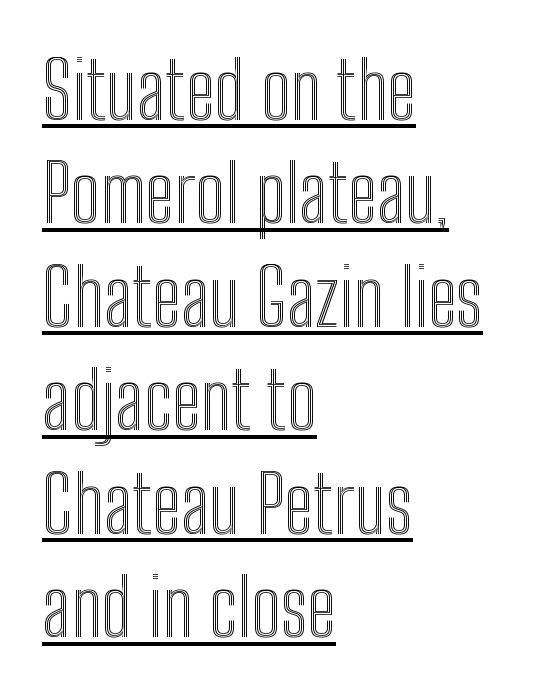
A typesetter would call this proportional, since set widths differ per character. Reading down the block, your eye returns to a fixed left position each line. Quick note: interline space is typical. Is there any slant? The stems are plumb. Like a heading marked for emphasis, these lines bear an underscore.
